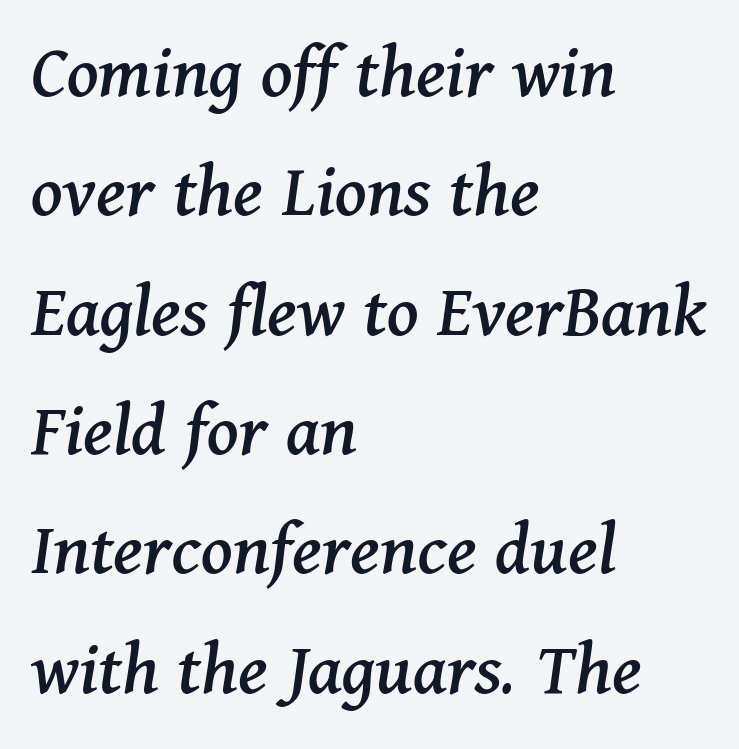
The image shows 78 px serif type, italic (leaning right); set left-aligned, normal line spacing (1.53x), normal letter spacing, not underlined; medium stroke contrast and a medium x-height.
